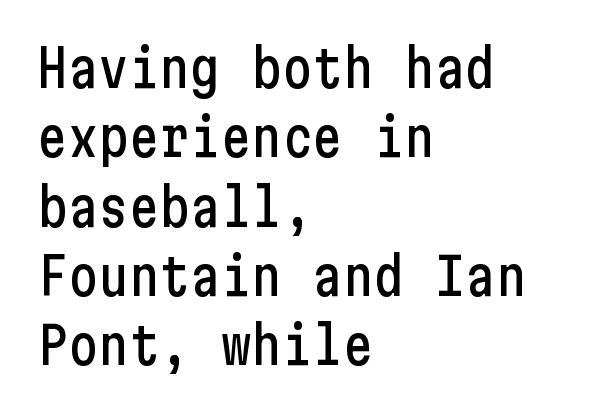
Leading: standard. Does the type have serifs? No, each stem ends abruptly. Posture: upright roman. The foot of each line stays bare and open. Short note: letters normally spaced.
